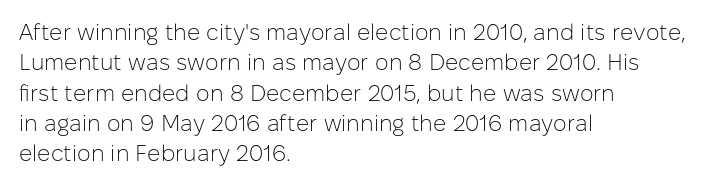
The space directly below the letters is spotless. Caption: standard tracking, unaltered. Vertically, the passage feels balanced, rows spaced as you'd expect. Does the lettering tilt? It doesn't — this is upright.
